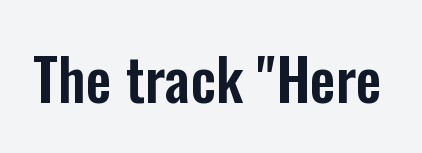
The specimen reads as upright at a glance. Words appear dense and cohesive because spacing is normal. A bare baseline throughout the passage. Proportional: the letters do not fall into vertical columns. A typesetter would label this face a sans.
